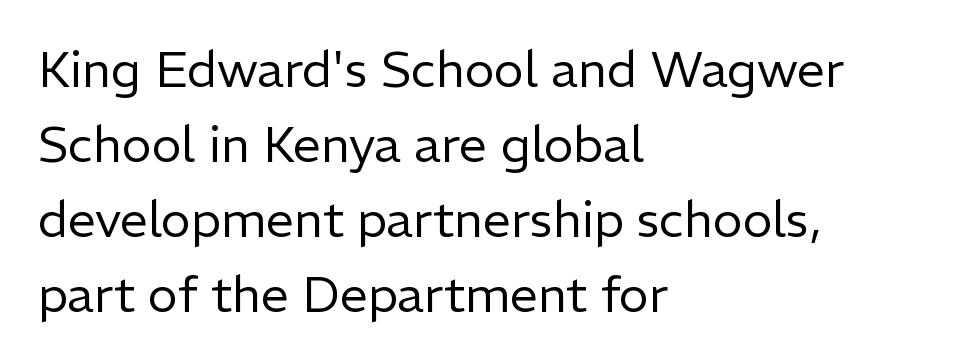
The typesetting does not lean heavy: it is not bold. Left-aligned paragraph, ragged on the right. A typesetter would label this face a sans. It's the straight-up-and-down kind of type. Lines of text with bare space underneath. A typesetter would call this leading conventional body-copy spacing.
